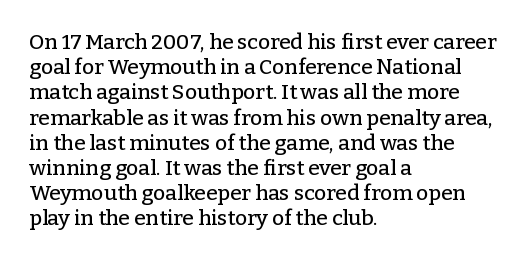
{"italic": "no", "underline": "no", "align": "left", "line_spacing_ratio": 1.2, "letter_spacing": "normal", "letter_spacing_em": 0.0, "glyph_px": 21}
